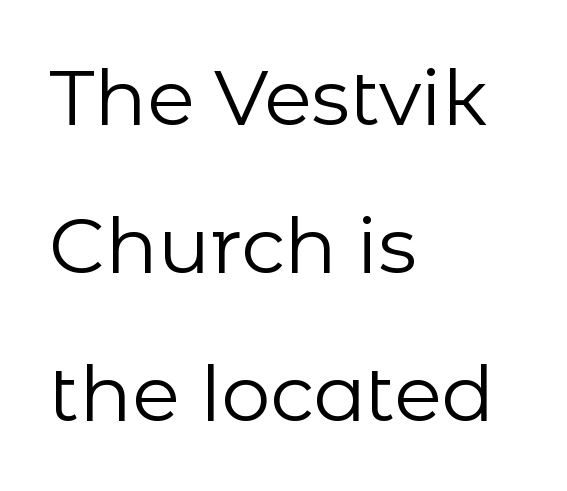
The passage is arranged the way most books set body copy — flush left. Is this a heavy cut? Hardly; it is regular or lighter. Quick note: interline space is abundant. Ordinary non-slanted type is in use.
